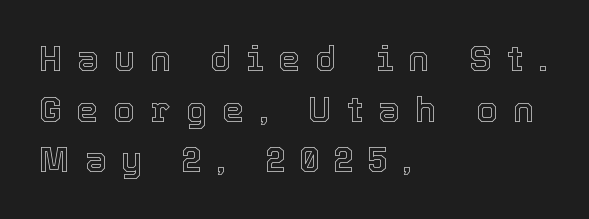
The image shows 35 px text type, upright; set left-aligned, normal line spacing (1.45x), unusually wide letter spacing (+0.43 em), not underlined; a medium x-height.
